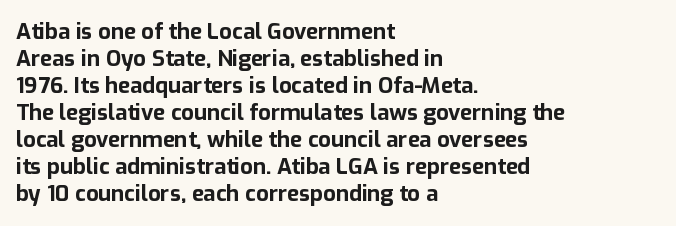
{"italic": "no", "bold": "yes", "underline": "no", "align": "left", "line_spacing_ratio": 1.23, "letter_spacing": "normal", "letter_spacing_em": 0.0, "glyph_px": 22}
